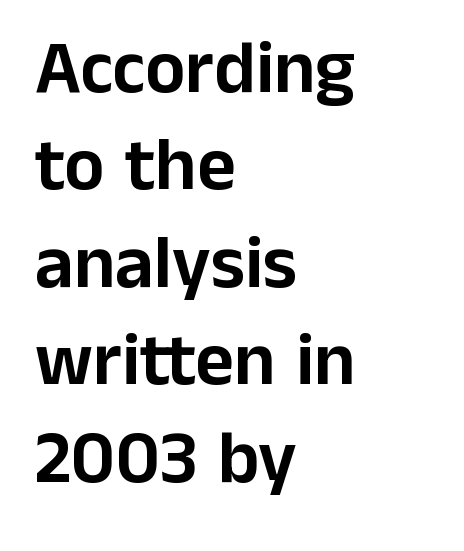
It's the straight-up-and-down kind of type. Line starts are locked; line ends wander. The letters carry no serifs — their stems end cleanly without finishing strokes. Bare-footed words on every line. Baseline-to-baseline distance is the conventional proportion of letter height.
